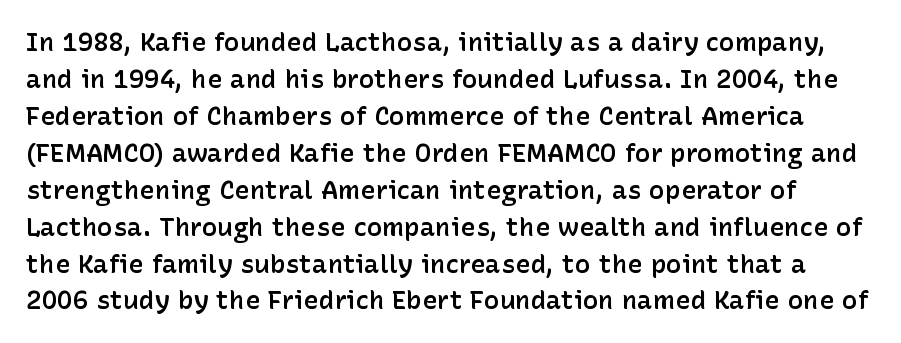
{"italic": "no", "bold": "semi", "underline": "no", "line_spacing": "normal", "line_spacing_ratio": 1.42, "letter_spacing": "normal", "letter_spacing_em": 0.0, "glyph_px": 26}
